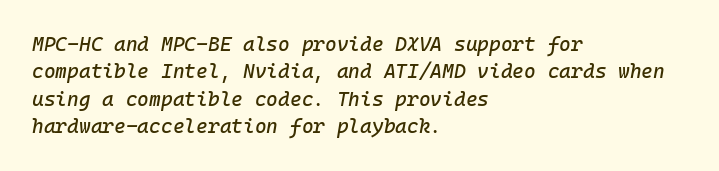
{"italic": "yes", "lean": "right", "slant_degrees": 10, "underline": "no", "align": "left", "line_spacing": "normal", "line_spacing_ratio": 1.37, "letter_spacing": "normal", "letter_spacing_em": 0.0, "glyph_px": 20}
